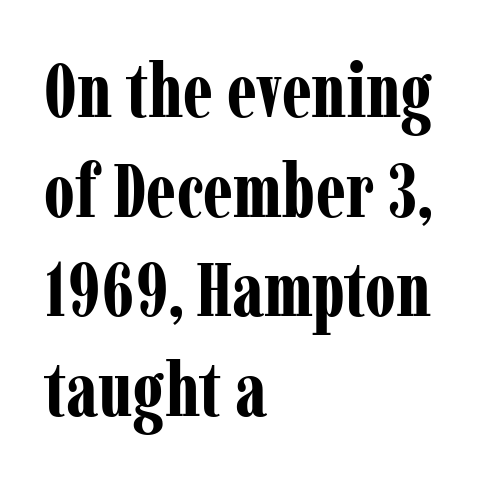
Tall strokes in this sample are plumb rather than angled. Observe the serifs anchoring each vertical stroke in this sample. The face used here is rendered with its standard letterfit. This sample is left-justified, so line endings fall wherever the words run out.
